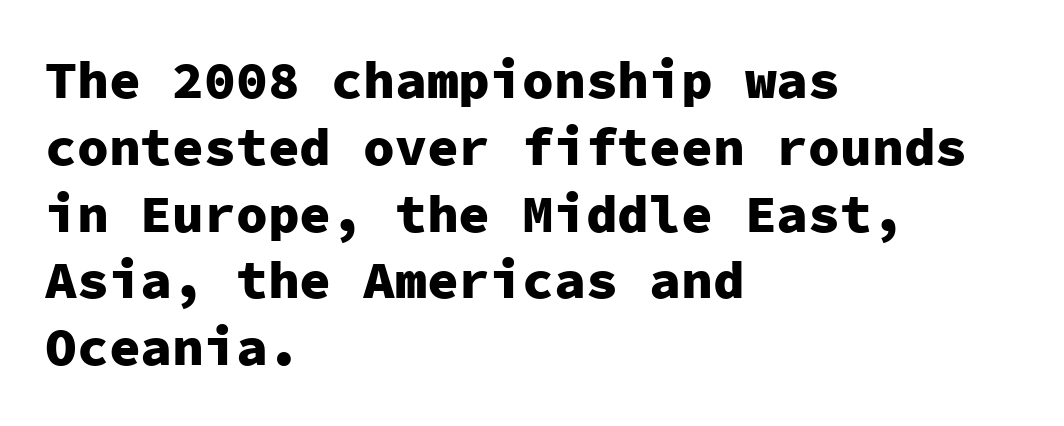
{"serif": "no", "italic": "no", "bold": "yes", "weight": "heavy", "width": "normal", "stroke_contrast": "low", "x_height": "medium", "monospaced": "yes", "underline": "no", "align": "left", "line_spacing": "normal", "line_spacing_ratio": 1.26, "letter_spacing": "normal", "letter_spacing_em": 0.0, "glyph_px": 53}
